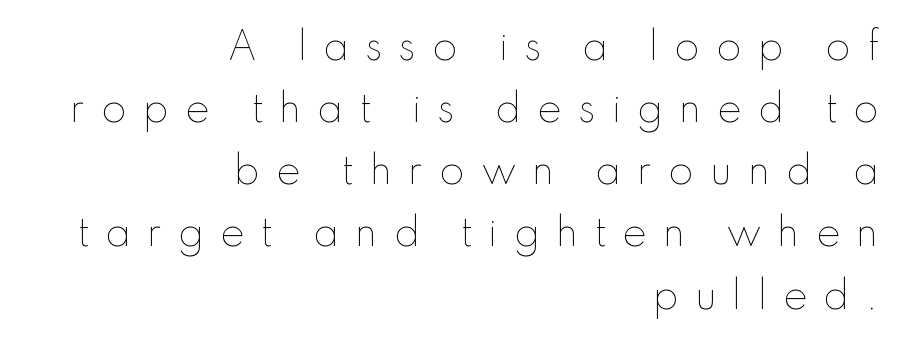
{"italic": "no", "bold": "no", "weight": "thin", "width": "normal", "stroke_contrast": "low", "x_height": "small", "monospaced": "no", "underline": "no", "align": "right", "line_spacing": "normal", "line_spacing_ratio": 1.68, "letter_spacing": "wide", "letter_spacing_em": 0.42, "glyph_px": 37}
